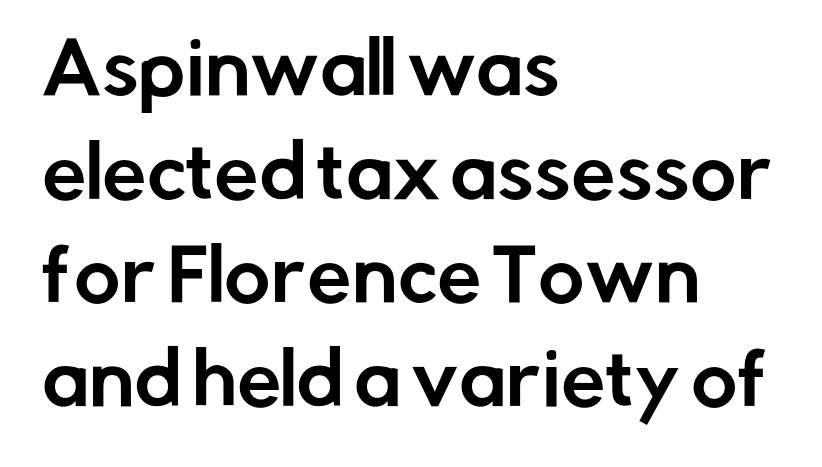
Character widths vary here, with narrow letters taking less room than wide ones. In terms of leading, this rendering sits right in the middle. Where is the straight margin? On the left. The lettering holds an erect, upright posture throughout. Between one letter and the next there's only the usual sliver of space.
